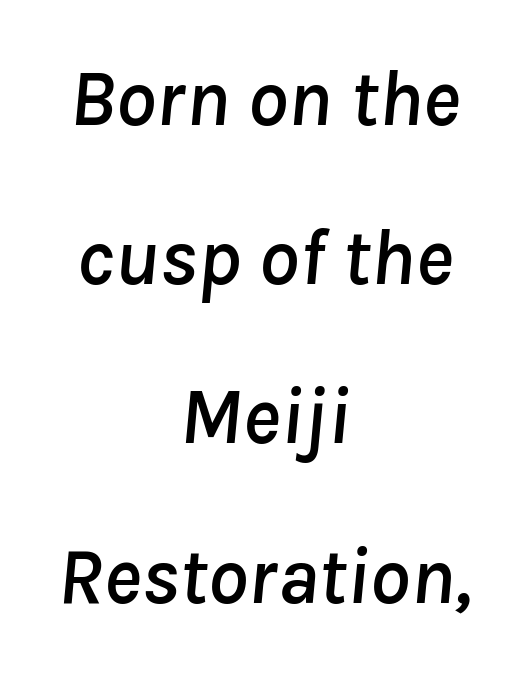
The image shows 80 px text type, italic (leaning right); set centered, loose line spacing (1.99x), normal letter spacing, not underlined; low stroke contrast and a medium x-height.
